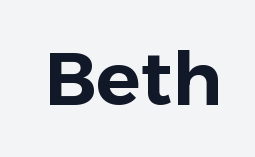
This is sans-serif lettering, the kind often seen on screens and signage. Nobody touched the tracking dial on this one. Clear beneath every line of the passage. Quick note: not italic, upright. This sample has the flowing, uneven cadence of proportional lettering.
